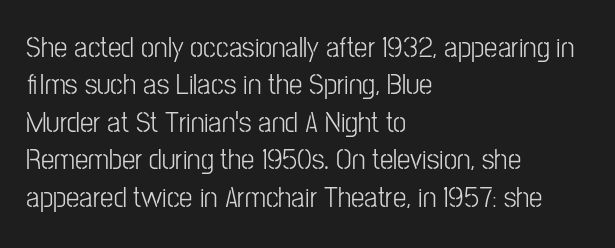
{"serif": "no", "italic": "no", "width": "condensed", "stroke_contrast": "low", "x_height": "medium", "monospaced": "no", "underline": "no", "align": "left", "line_spacing": "normal", "line_spacing_ratio": 1.25, "letter_spacing": "normal", "letter_spacing_em": 0.0, "glyph_px": 30}
